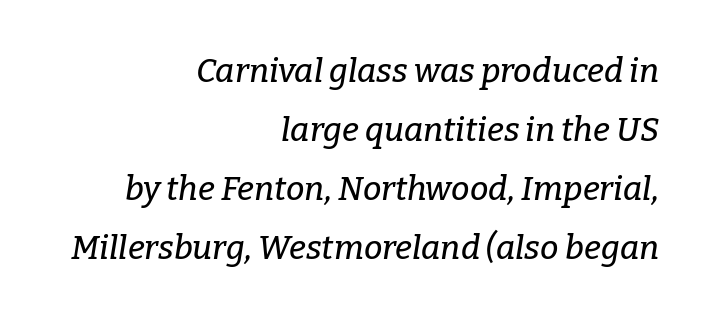
Short and long lines alike share a common ending point at right. Italic: yes, the glyphs are oblique. Is this a sans? No — the strokes have serifs. The string is rendered with underlining switched off.
